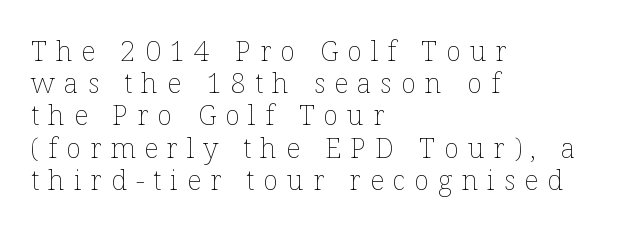
The lettering holds an erect, upright posture throughout. Does the leading feel generous? Not at all — it's pinched. Decoration check: the copy has no underline. Is this a fixed-width face? No — the glyphs have proportional, varying widths. Is this a heavy cut? Hardly; it is regular or lighter. These lines are set flush left with a ragged right edge.
